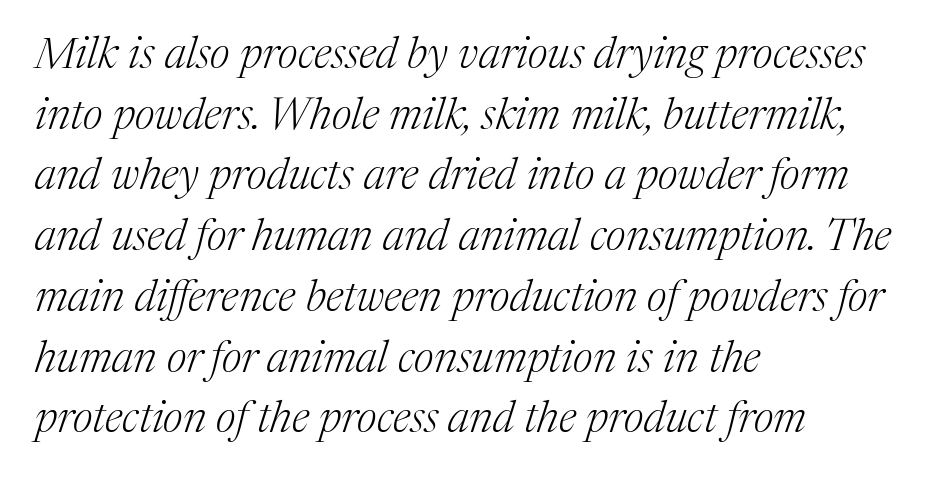
{"serif": "yes", "italic": "yes", "lean": "right", "slant_degrees": 17, "bold": "no", "weight": "light", "width": "normal", "stroke_contrast": "medium", "x_height": "medium", "monospaced": "no", "underline": "no", "align": "left", "line_spacing": "normal", "line_spacing_ratio": 1.38, "letter_spacing": "normal", "letter_spacing_em": 0.0, "glyph_px": 44}
